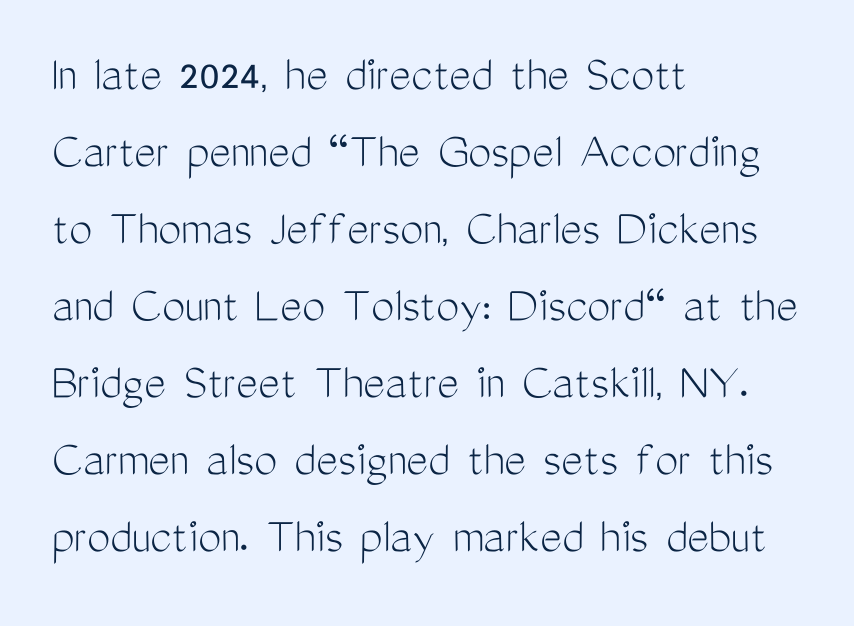
{"serif": "no", "italic": "no", "bold": "no", "weight": "light", "width": "condensed", "stroke_contrast": "medium", "x_height": "medium", "monospaced": "no", "underline": "no", "align": "left", "line_spacing": "normal", "line_spacing_ratio": 1.48, "letter_spacing": "normal", "letter_spacing_em": 0.0, "glyph_px": 52}
